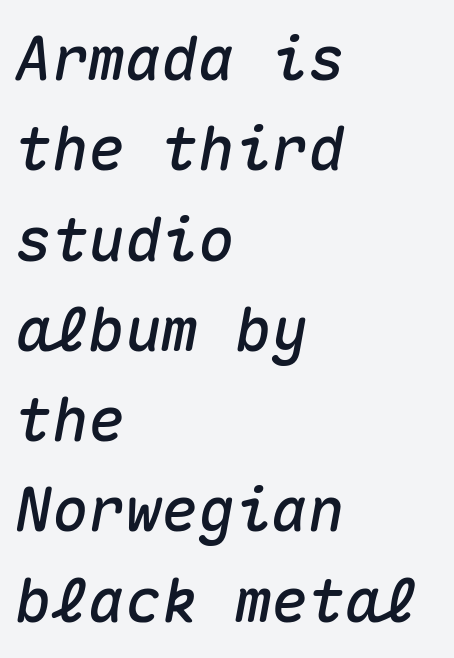
Note the uniform advance width — an 'i' takes as much space as an 'm'. Compared with typical paragraphs, the rows here are spaced about the same. Default kerning and tracking; the words read as compact shapes. The font's italic variant was chosen for this text.
